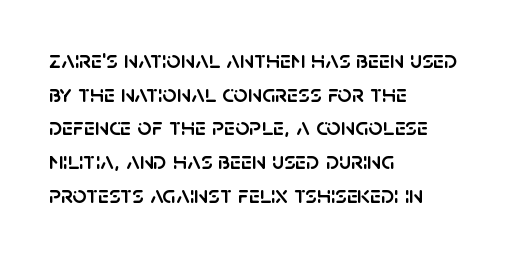
The image shows 25 px text type, upright; set left-aligned, normal line spacing (1.35x), normal letter spacing, not underlined.
